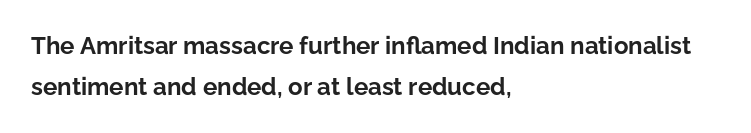
{"italic": "no", "bold": "yes", "underline": "no", "align": "left", "line_spacing_ratio": 1.72, "letter_spacing": "normal", "letter_spacing_em": 0.0, "glyph_px": 24}
